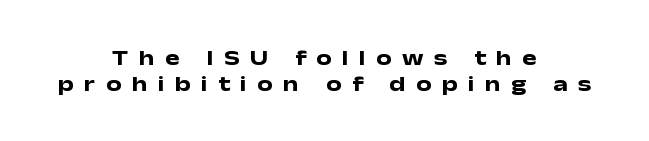
{"italic": "no", "bold": "yes", "underline": "no", "align": "center", "line_spacing_ratio": 1.16, "letter_spacing": "wide", "letter_spacing_em": 0.47, "glyph_px": 22}
